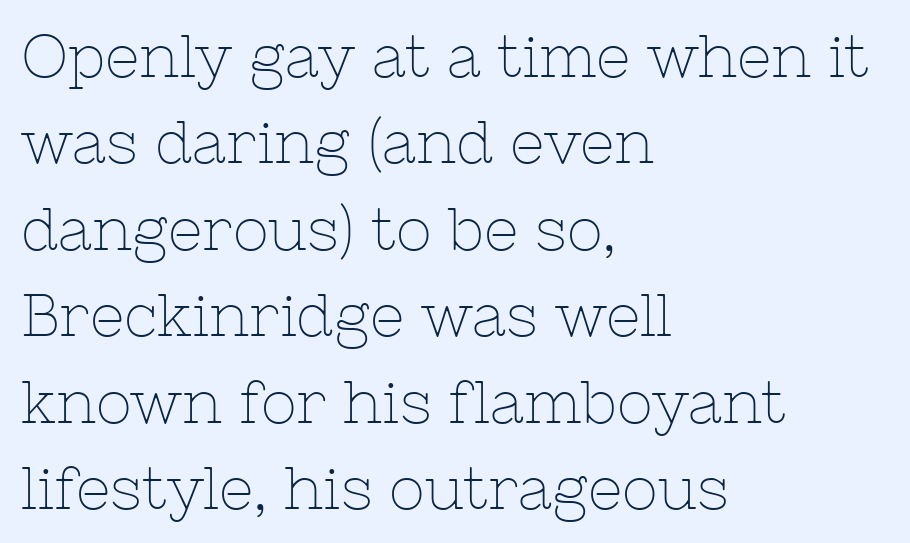
The tracking reads as untouched default to a designer's eye. Plain, unruled lines of type. If you drew a ruler down the left edge, every line would touch it. A roman cut, with each character standing at attention. Leading: standard.
